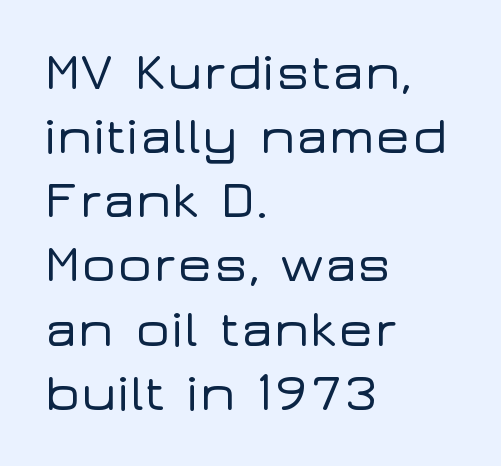
Words float on clear page, feet unadorned. When letters stand straight like this, we call the style roman or upright. The typeface chosen for these lines omits serifs. Note the varied advance widths — an 'i' is clearly narrower than an 'm'. Observe the ordinary spacing: letters are neighbours, not strangers. If you drew a ruler down the left edge, every line would touch it.
